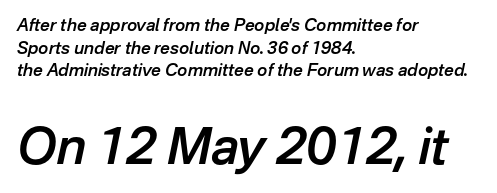
The image shows 50 px semibold type, italic (leaning right); set left-aligned, normal line spacing (1.33x), normal letter spacing, not underlined; the second (bottom) block is 2.94x larger; low stroke contrast and a medium x-height.
